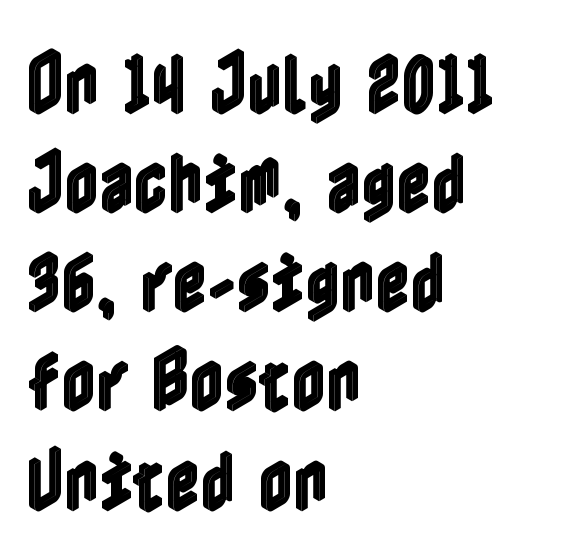
Ordinary non-slanted type is in use. Standard letterfit; no display-style spreading of the glyphs. The ragged edge is on the right, which tells us the setting is flush left. Quick note: interline space is typical. Any mark beneath the type? The region is blank.
